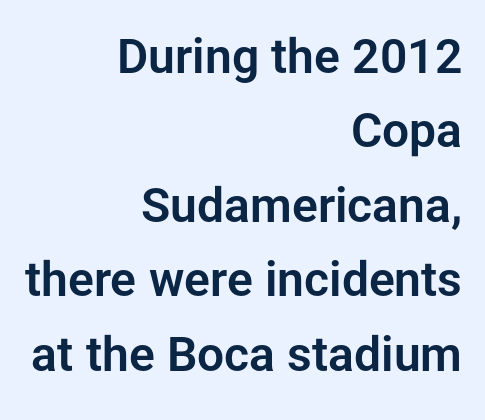
The image shows 48 px sans-serif type, upright; set right-aligned, normal line spacing (1.55x), normal letter spacing, not underlined; low stroke contrast and a medium x-height.
